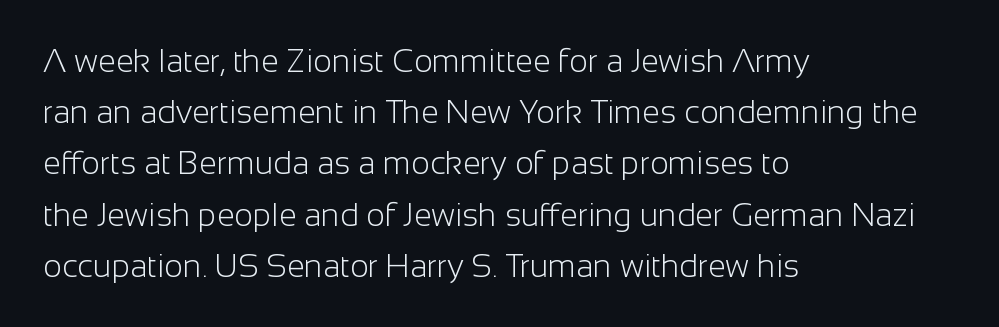
Q: Is the text bold? A: No.
Q: Is the text italic (slanted)? A: No, it is upright.
Q: Is the typeface a serif or a sans-serif typeface? A: Sans-serif.
Q: Is the text underlined? A: No.
Q: How is the paragraph aligned? A: Left-aligned.
Q: Is the spacing between letters normal or unusually wide? A: Normal.
Q: Is the spacing between lines tight, normal or loose? A: Normal.
Q: Width (condensed, normal, or wide)? A: Normal.
Q: Stroke contrast? A: Low.
Q: x-height? A: Medium.
Q: Monospaced? A: No.
